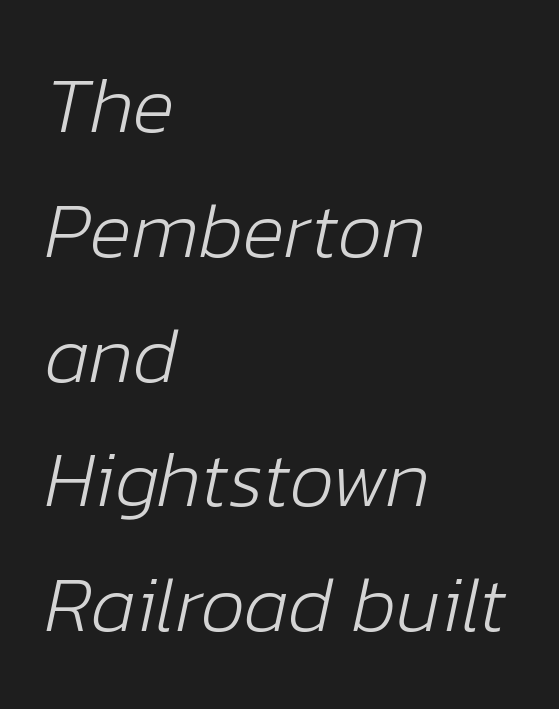
Q: Is the text bold? A: No.
Q: Is the text italic (slanted)? A: Yes, it leans right by about 12 degrees.
Q: Is the text underlined? A: No.
Q: How is the paragraph aligned? A: Left-aligned.
Q: Is the spacing between letters normal or unusually wide? A: Normal.
Q: Is the spacing between lines tight, normal or loose? A: Normal.
Q: Width (condensed, normal, or wide)? A: Normal.
Q: Stroke contrast? A: Low.
Q: x-height? A: Medium.
Q: Monospaced? A: No.
